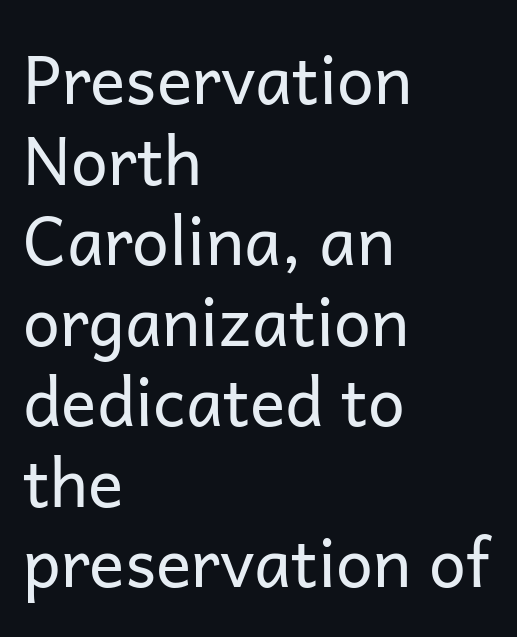
Weight: in the light-to-regular range. Each letter keeps its own natural width here, so spacing adapts to shape. To sum up the face: it is a sans, with no serifs. Honestly, there is no underline to notice here at all. If you drew a line through each stem, it would be perfectly vertical.
